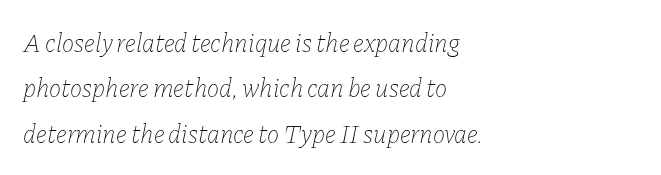
The image shows 26 px text type, italic (leaning right); set left-aligned, line spacing 1.75x, normal letter spacing, not underlined.
